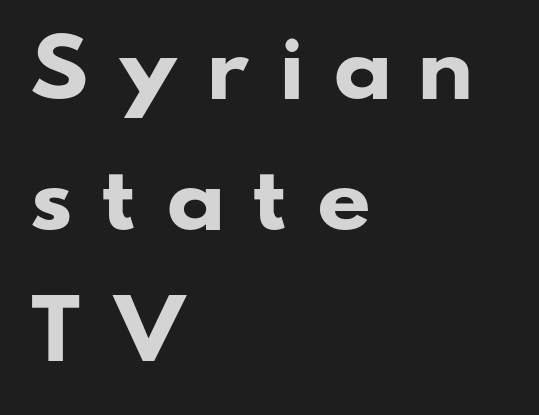
{"serif": "no", "bold": "yes", "weight": "heavy", "width": "wide", "stroke_contrast": "low", "x_height": "small", "monospaced": "no", "underline": "no", "align": "left", "line_spacing": "normal", "line_spacing_ratio": 1.7, "letter_spacing": "wide", "letter_spacing_em": 0.33, "glyph_px": 77}
